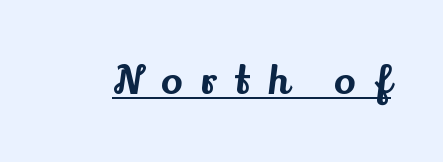
The gaps between neighbouring characters are conspicuously large. These lines are composed in type with serifs. The lettering is marked with a stroke running underneath it. Note the varied advance widths — an 'i' is clearly narrower than an 'm'.
